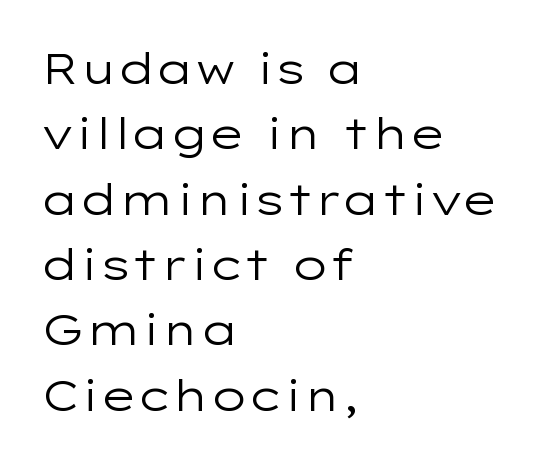
{"serif": "no", "italic": "no", "bold": "no", "weight": "regular", "width": "wide", "stroke_contrast": "low", "x_height": "medium", "monospaced": "no", "underline": "no", "align": "left", "line_spacing": "normal", "line_spacing_ratio": 1.52, "letter_spacing": "normal", "letter_spacing_em": 0.0, "glyph_px": 43}
